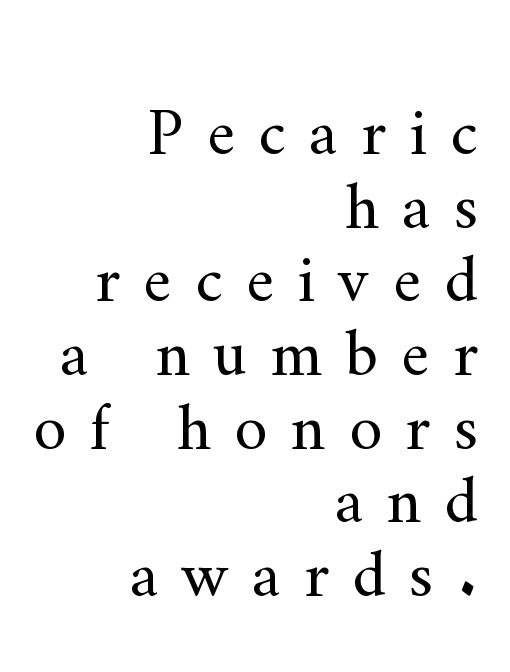
{"serif": "yes", "italic": "no", "bold": "no", "weight": "regular", "width": "normal", "stroke_contrast": "medium", "x_height": "small", "monospaced": "no", "underline": "no", "align": "right", "line_spacing": "tight", "line_spacing_ratio": 1.1, "letter_spacing": "wide", "letter_spacing_em": 0.35, "glyph_px": 67}
